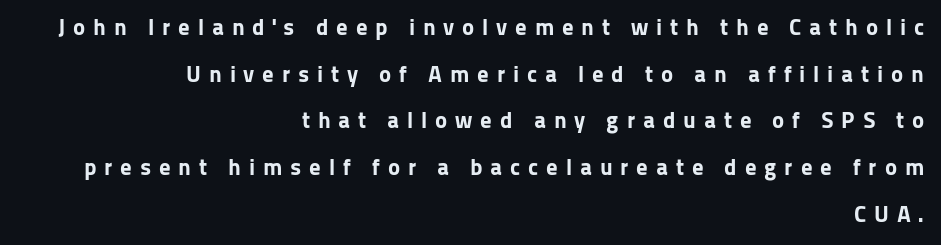
The image shows 23 px bold type, upright; set right-aligned, loose line spacing (2.03x), unusually wide letter spacing (+0.34 em), not underlined.
